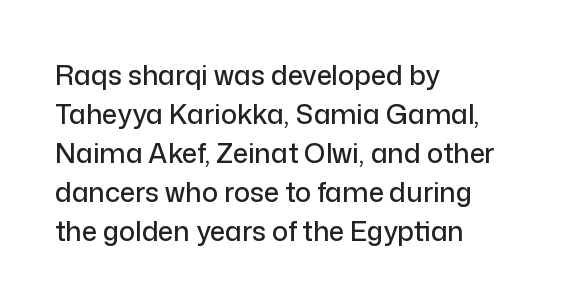
Q: Is the text italic (slanted)? A: No, it is upright.
Q: Is the text underlined? A: No.
Q: How is the paragraph aligned? A: Left-aligned.
Q: Is the spacing between letters normal or unusually wide? A: Normal.
Q: Is the spacing between lines tight, normal or loose? A: Normal.
